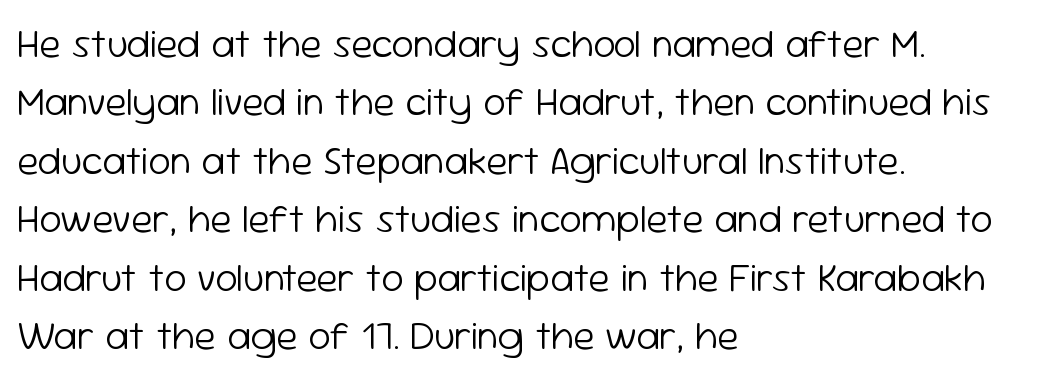
Q: Is the text bold? A: No.
Q: Is the text italic (slanted)? A: No, it is upright.
Q: Is the typeface a serif or a sans-serif typeface? A: Sans-serif.
Q: Is the text underlined? A: No.
Q: How is the paragraph aligned? A: Left-aligned.
Q: Is the spacing between letters normal or unusually wide? A: Normal.
Q: Is the spacing between lines tight, normal or loose? A: Normal.
Q: Width (condensed, normal, or wide)? A: Normal.
Q: Stroke contrast? A: Low.
Q: x-height? A: Medium.
Q: Monospaced? A: No.
